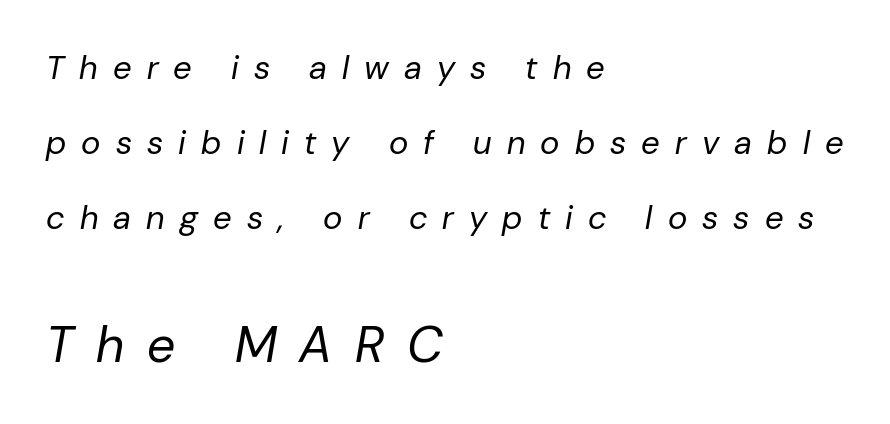
{"italic": "yes", "lean": "right", "slant_degrees": 10, "bold": "no", "weight": "regular", "width": "normal", "stroke_contrast": "low", "x_height": "medium", "monospaced": "no", "underline": "no", "align": "left", "line_spacing": "loose", "line_spacing_ratio": 2.28, "letter_spacing": "wide", "letter_spacing_em": 0.46, "larger_block": "second", "size_ratio": 1.52, "glyph_px": 50}
